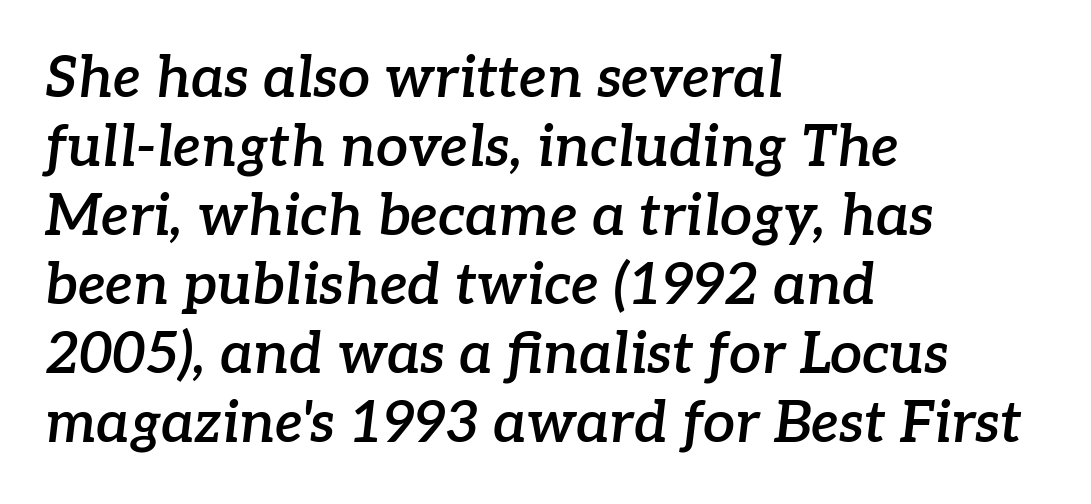
Q: Is the text bold? A: Semi-bold.
Q: Is the text italic (slanted)? A: Yes, it leans right by about 7 degrees.
Q: Is the typeface a serif or a sans-serif typeface? A: Serif.
Q: Is the text underlined? A: No.
Q: How is the paragraph aligned? A: Left-aligned.
Q: Is the spacing between letters normal or unusually wide? A: Normal.
Q: Width (condensed, normal, or wide)? A: Normal.
Q: Stroke contrast? A: Low.
Q: x-height? A: Medium.
Q: Monospaced? A: No.
